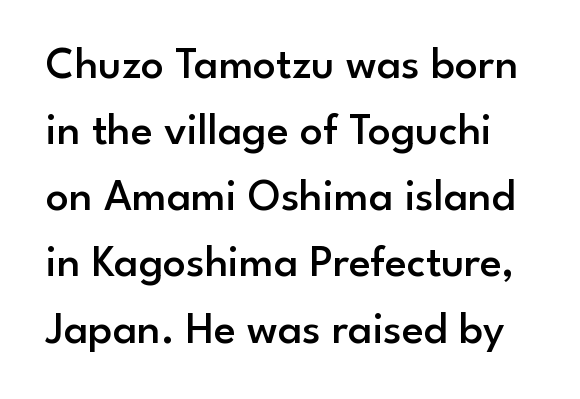
{"serif": "no", "italic": "no", "bold": "semi", "weight": "semibold", "width": "normal", "stroke_contrast": "low", "x_height": "small", "monospaced": "no", "underline": "no", "line_spacing": "normal", "line_spacing_ratio": 1.47, "letter_spacing": "normal", "letter_spacing_em": 0.0, "glyph_px": 45}
